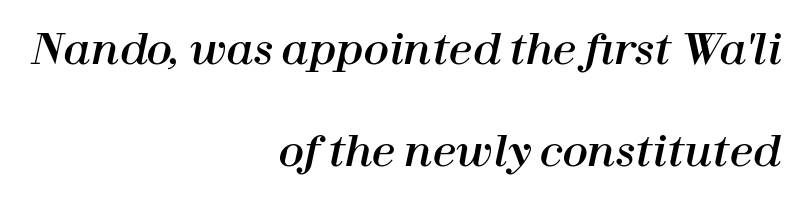
The image shows 42 px text type, italic (leaning right); set right-aligned, loose line spacing (2.43x), normal letter spacing, not underlined; high stroke contrast and a medium x-height.
